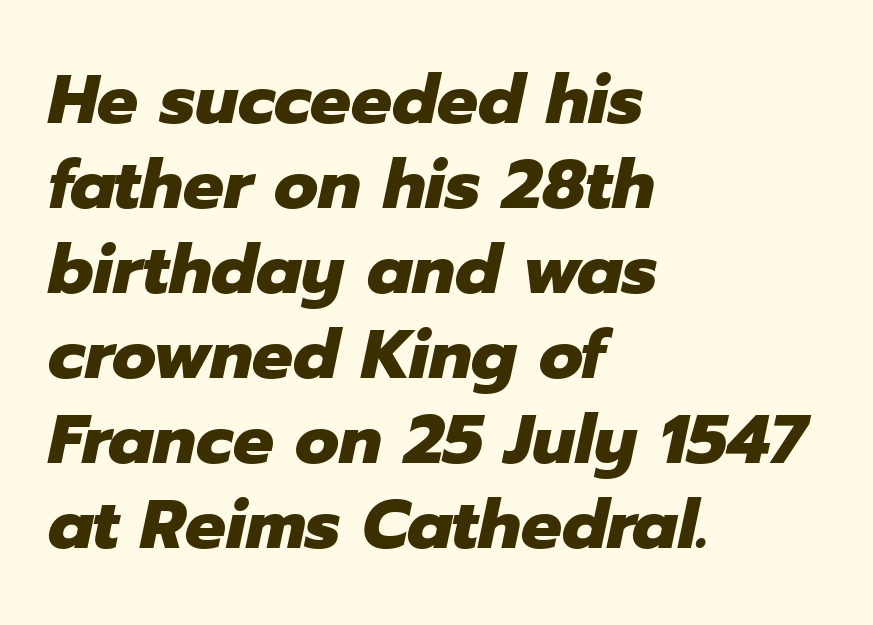
No word sits above an underline. A typesetter would call this proportional, since set widths differ per character. The font's italic variant was chosen for this text. This is heavy type, rendered in bold.
